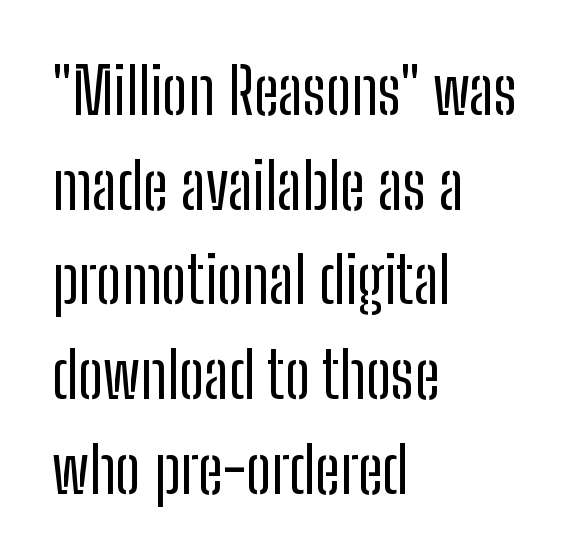
{"serif": "no", "italic": "no", "bold": "no", "weight": "regular", "width": "condensed", "stroke_contrast": "low", "x_height": "medium", "monospaced": "no", "underline": "no", "align": "left", "line_spacing": "normal", "line_spacing_ratio": 1.48, "letter_spacing": "normal", "letter_spacing_em": 0.0, "glyph_px": 64}
